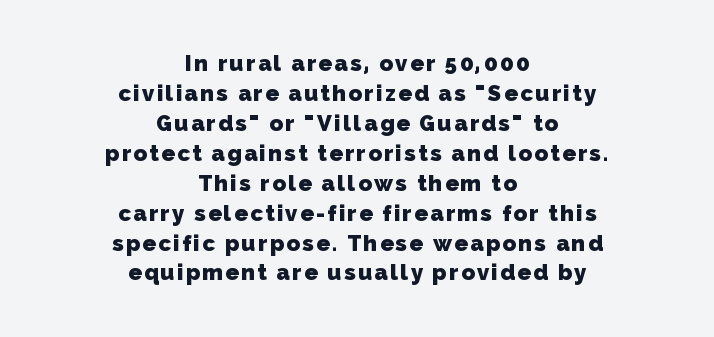
Underline: absent. Students, this is bold: see how much ink each stroke carries. The rendering uses a moderate line-height, typical for paragraphs. The compositor balanced each line on the midline.
